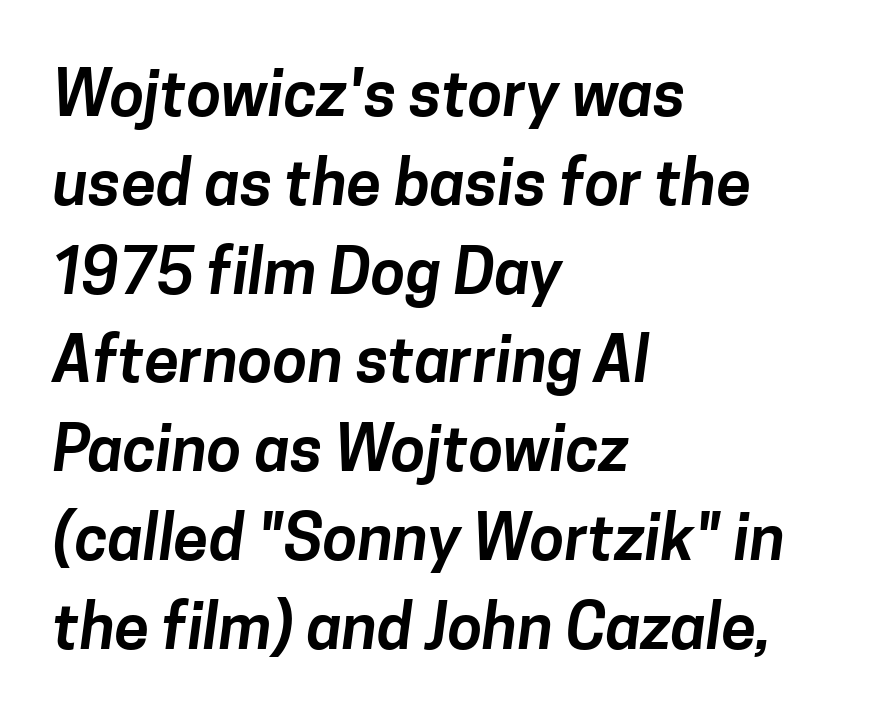
Nothing unusual about the tracking: characters are spaced as the font intends. Horizontal alignment here is leftward, the default for most running prose. Rule under the text: the space is simply empty. The line-height multiplier appears to be the usual default.
